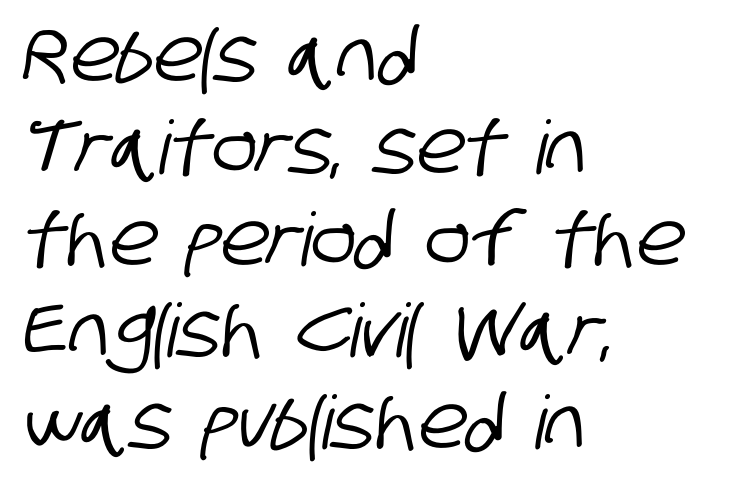
{"serif": "no", "width": "condensed", "stroke_contrast": "low", "x_height": "large", "monospaced": "no", "underline": "no", "align": "left", "line_spacing_ratio": 1.24, "letter_spacing": "normal", "letter_spacing_em": 0.0, "glyph_px": 74}
